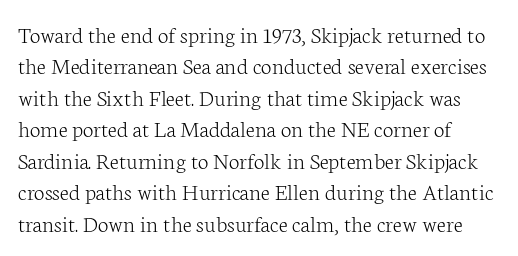
The image shows 24 px text type, upright; set left-aligned, normal line spacing (1.31x), normal letter spacing, not underlined.
